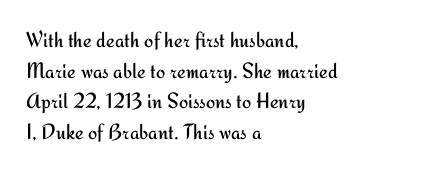
The image shows 22 px text type, upright; set left-aligned, normal line spacing (1.39x), normal letter spacing, not underlined.
